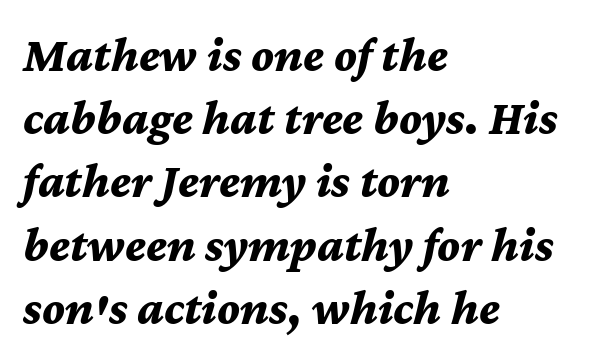
Q: Is the text bold? A: Yes.
Q: Is the text italic (slanted)? A: Yes, it leans right by about 12 degrees.
Q: Is the text underlined? A: No.
Q: How is the paragraph aligned? A: Left-aligned.
Q: Is the spacing between letters normal or unusually wide? A: Normal.
Q: Is the spacing between lines tight, normal or loose? A: Normal.
Q: Width (condensed, normal, or wide)? A: Normal.
Q: Stroke contrast? A: Medium.
Q: x-height? A: Medium.
Q: Monospaced? A: No.
